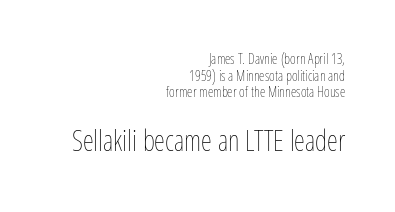
{"italic": "no", "bold": "no", "weight": "thin", "width": "condensed", "stroke_contrast": "low", "x_height": "medium", "monospaced": "no", "underline": "no", "align": "right", "line_spacing_ratio": 1.19, "letter_spacing": "normal", "letter_spacing_em": 0.0, "larger_block": "second", "size_ratio": 2.0, "glyph_px": 28}
